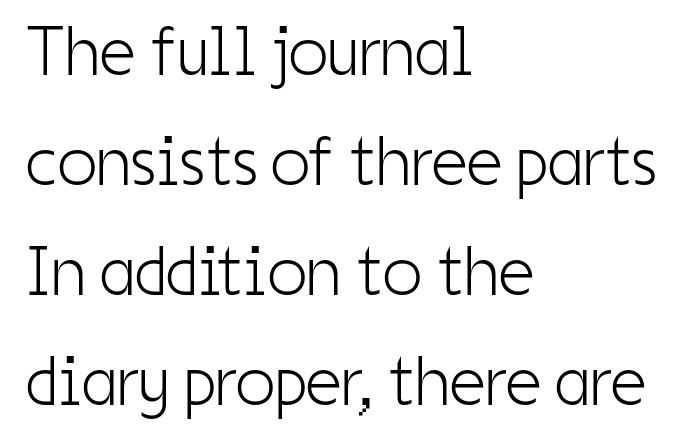
The image shows 70 px light, condensed sans-serif type, upright; set left-aligned, normal line spacing (1.57x), normal letter spacing, not underlined; low stroke contrast and a medium x-height.
